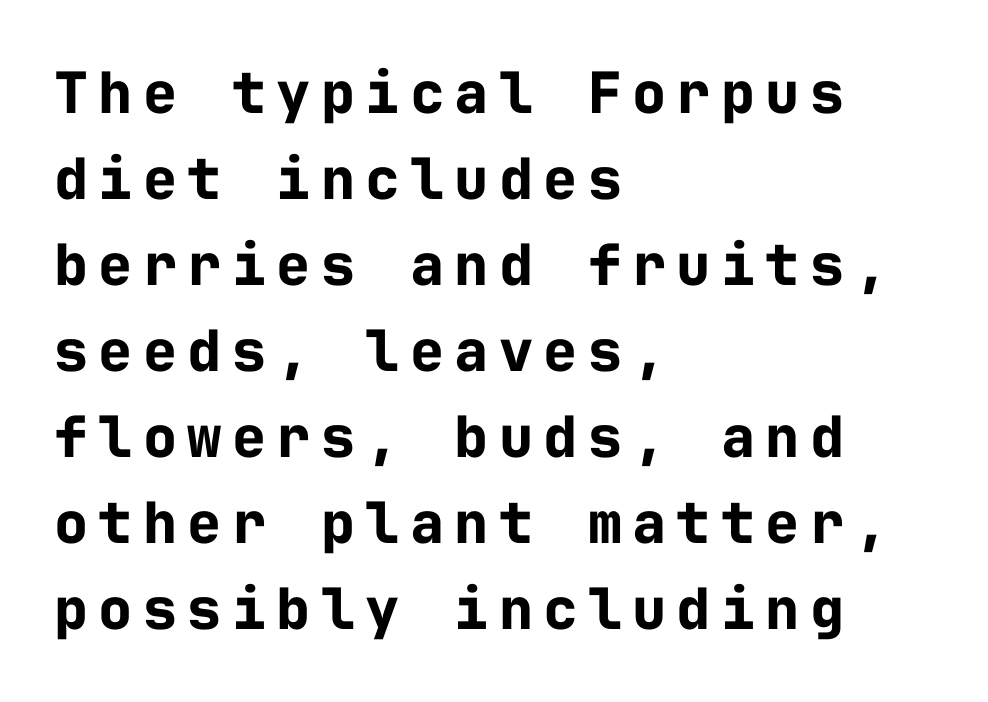
Do the letters lean? They stand straight. Honestly, the row spacing looks completely unremarkable. Stroke terminals: plain, sans-serif. Leftover space on each line is placed entirely after the last word.
